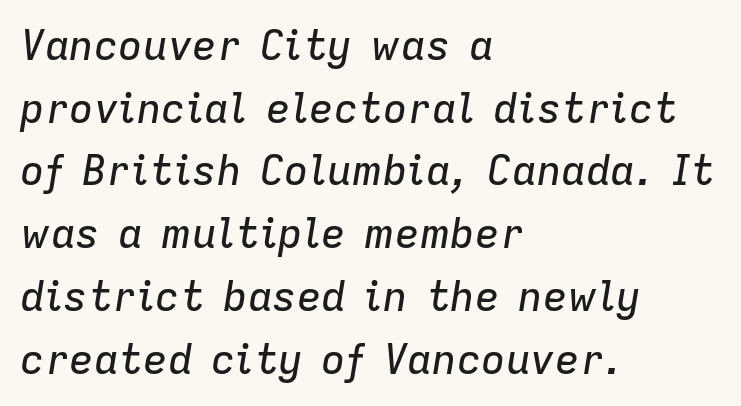
{"italic": "yes", "lean": "right", "slant_degrees": 9, "width": "normal", "stroke_contrast": "low", "x_height": "medium", "monospaced": "no", "underline": "no", "align": "left", "line_spacing": "normal", "line_spacing_ratio": 1.53, "letter_spacing": "normal", "letter_spacing_em": 0.0, "glyph_px": 41}
